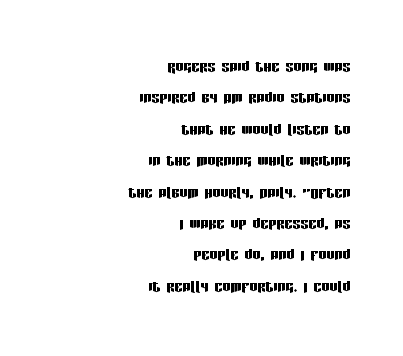
Q: Is the text italic (slanted)? A: No, it is upright.
Q: Is the text underlined? A: No.
Q: How is the paragraph aligned? A: Right-aligned.
Q: Is the spacing between letters normal or unusually wide? A: Normal.
Q: Is the spacing between lines tight, normal or loose? A: Normal.
